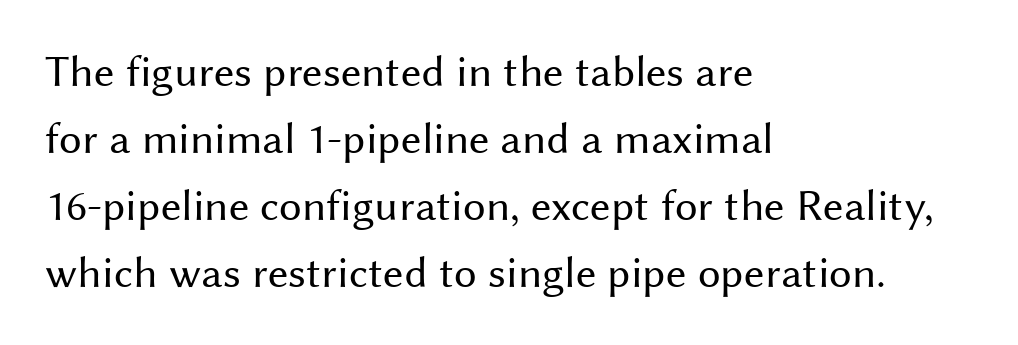
Q: Is the text bold? A: No.
Q: Is the text italic (slanted)? A: No, it is upright.
Q: Is the typeface a serif or a sans-serif typeface? A: Sans-serif.
Q: Is the text underlined? A: No.
Q: How is the paragraph aligned? A: Left-aligned.
Q: Is the spacing between letters normal or unusually wide? A: Normal.
Q: Is the spacing between lines tight, normal or loose? A: Normal.
Q: Width (condensed, normal, or wide)? A: Normal.
Q: Stroke contrast? A: Medium.
Q: x-height? A: Medium.
Q: Monospaced? A: No.
